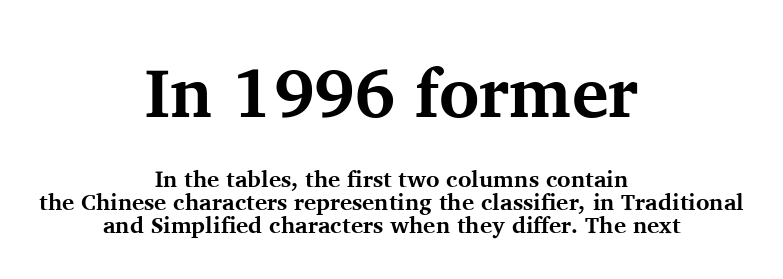
Centered paragraph, ragged on both sides. These lines are composed in type with serifs. Does extra space separate the letters? No, they use regular spacing. A student would notice the top passage is typeset larger than what follows. Each letter keeps its own natural width here, so spacing adapts to shape. Characters remain perfectly vertical along every line.
